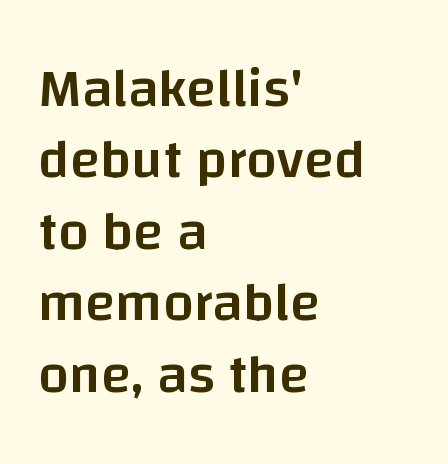
The image shows 55 px semibold sans-serif type, upright; set left-aligned, normal line spacing (1.3x), normal letter spacing, not underlined; low stroke contrast and a large x-height.
